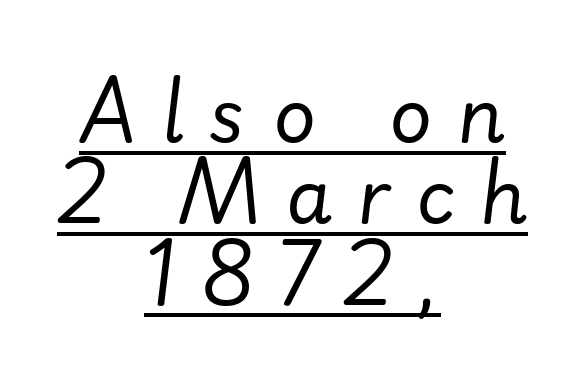
Q: Is the text bold? A: No.
Q: Is the text italic (slanted)? A: Yes, it leans right by about 7 degrees.
Q: Is the text underlined? A: Yes.
Q: How is the paragraph aligned? A: Centered.
Q: Is the spacing between letters normal or unusually wide? A: Unusually wide.
Q: Is the spacing between lines tight, normal or loose? A: Tight.
Q: Width (condensed, normal, or wide)? A: Normal.
Q: Stroke contrast? A: Low.
Q: x-height? A: Small.
Q: Monospaced? A: No.
